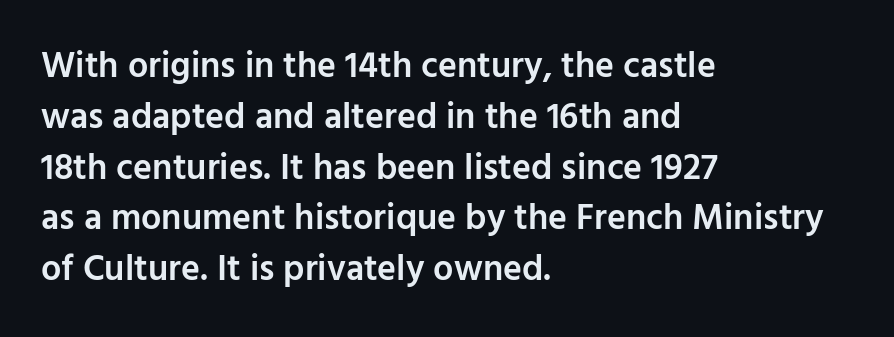
{"serif": "no", "italic": "no", "bold": "semi", "weight": "semibold", "width": "normal", "stroke_contrast": "low", "x_height": "medium", "monospaced": "no", "underline": "no", "align": "left", "line_spacing": "normal", "line_spacing_ratio": 1.41, "letter_spacing": "normal", "letter_spacing_em": 0.0, "glyph_px": 36}
